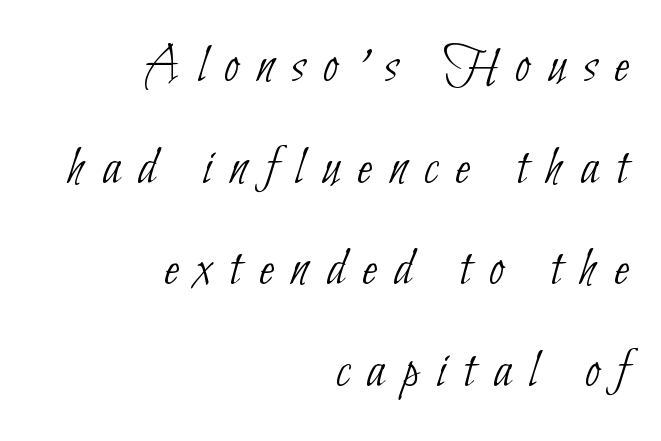
Q: Is the text bold? A: No.
Q: Is the typeface a serif or a sans-serif typeface? A: Sans-serif.
Q: Is the text underlined? A: No.
Q: How is the paragraph aligned? A: Right-aligned.
Q: Is the spacing between letters normal or unusually wide? A: Unusually wide.
Q: Width (condensed, normal, or wide)? A: Condensed.
Q: Stroke contrast? A: Low.
Q: x-height? A: Small.
Q: Monospaced? A: No.
